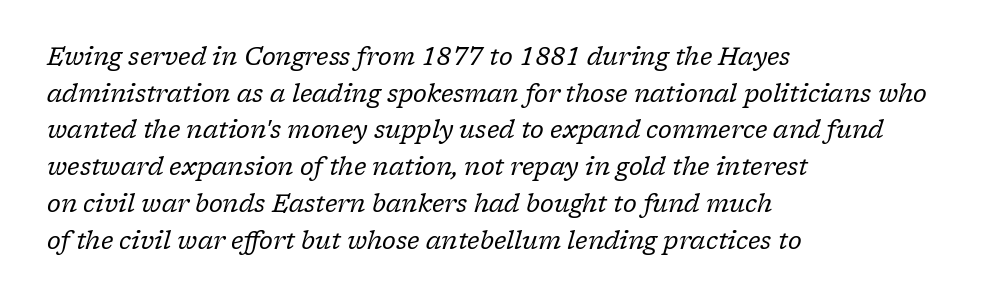
Q: Is the text bold? A: No.
Q: Is the text italic (slanted)? A: Yes, it leans right by about 17 degrees.
Q: Is the text underlined? A: No.
Q: How is the paragraph aligned? A: Left-aligned.
Q: Is the spacing between letters normal or unusually wide? A: Normal.
Q: Is the spacing between lines tight, normal or loose? A: Normal.
